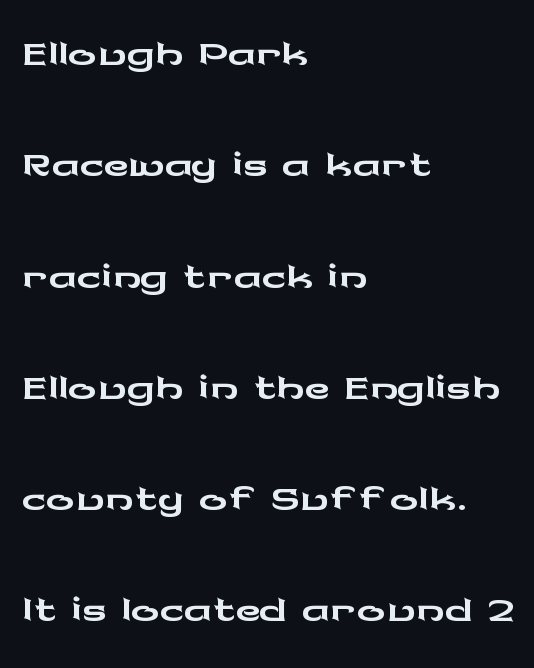
The image shows 70 px wide sans-serif type, upright; set left-aligned, normal line spacing (1.59x), normal letter spacing, not underlined; low stroke contrast and a medium x-height.
